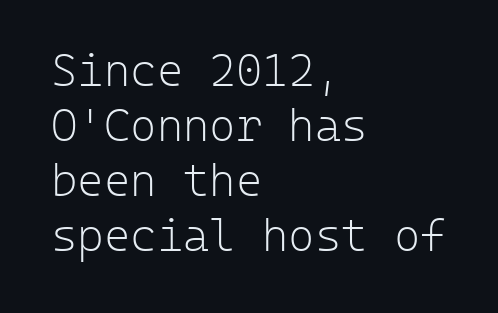
Each letter, wide or thin by design, is forced into the same width here. The letters carry no serifs — their stems end cleanly without finishing strokes. Quick note: underline off. Summary of weight: not heavy and not bold. A typesetter would mark this as roman, not italic. The rag falls on the right side of this text block.
